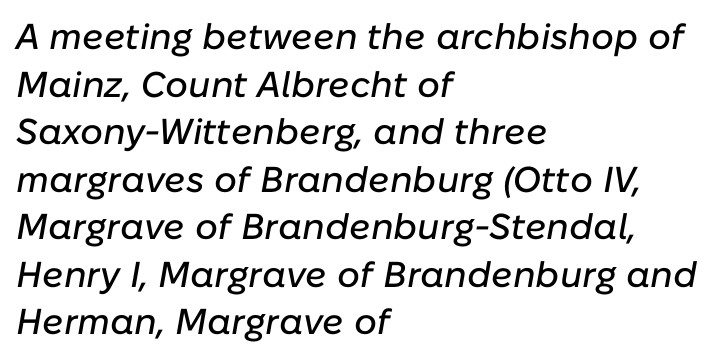
{"italic": "yes", "lean": "right", "slant_degrees": 10, "width": "normal", "stroke_contrast": "low", "x_height": "medium", "monospaced": "no", "underline": "no", "align": "left", "line_spacing": "normal", "line_spacing_ratio": 1.32, "letter_spacing": "normal", "letter_spacing_em": 0.0, "glyph_px": 36}
